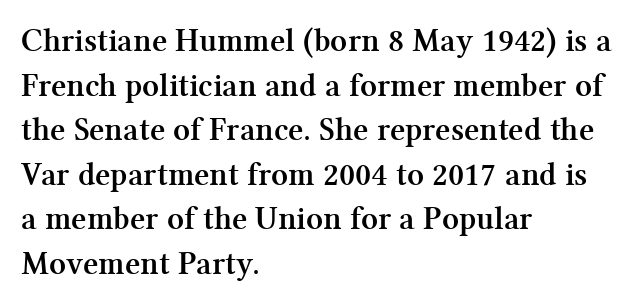
{"serif": "yes", "italic": "no", "bold": "yes", "weight": "semibold", "width": "normal", "stroke_contrast": "medium", "x_height": "medium", "monospaced": "no", "underline": "no", "align": "left", "line_spacing": "normal", "line_spacing_ratio": 1.35, "letter_spacing": "normal", "letter_spacing_em": 0.0, "glyph_px": 33}
